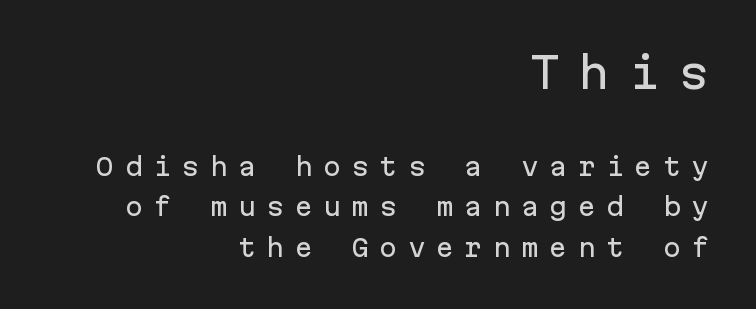
The rendering uses a moderate line-height, typical for paragraphs. Underline: absent. The lettering holds an erect, upright posture throughout. Every row of glyphs terminates at an identical x-position on the right. Inter-character spacing is expanded well beyond the font's built-in metrics. This sample uses a sans-serif face.
